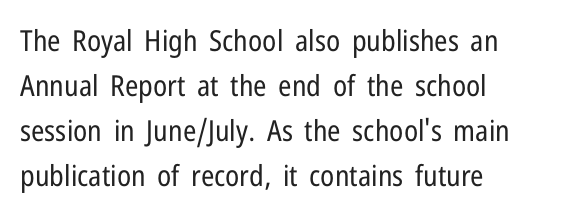
{"serif": "no", "italic": "no", "bold": "no", "weight": "regular", "width": "condensed", "stroke_contrast": "low", "x_height": "medium", "monospaced": "no", "underline": "no", "align": "left", "line_spacing": "normal", "line_spacing_ratio": 1.55, "letter_spacing": "normal", "letter_spacing_em": 0.0, "glyph_px": 29}
